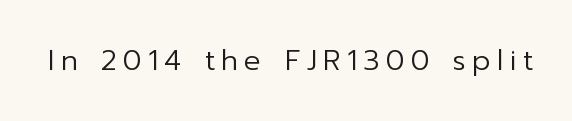
The image shows 28 px regular-weight sans-serif type, upright; set unusually wide letter spacing (+0.23 em), not underlined; low stroke contrast and a medium x-height.
